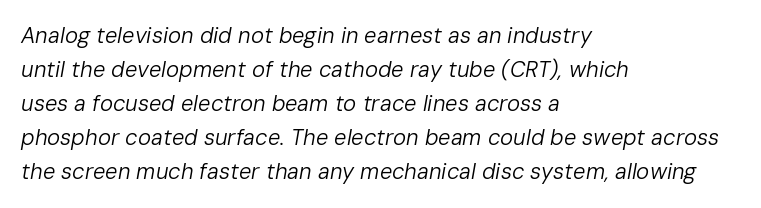
The image shows 22 px text type, italic (leaning right); set left-aligned, normal line spacing (1.55x), normal letter spacing, not underlined.
